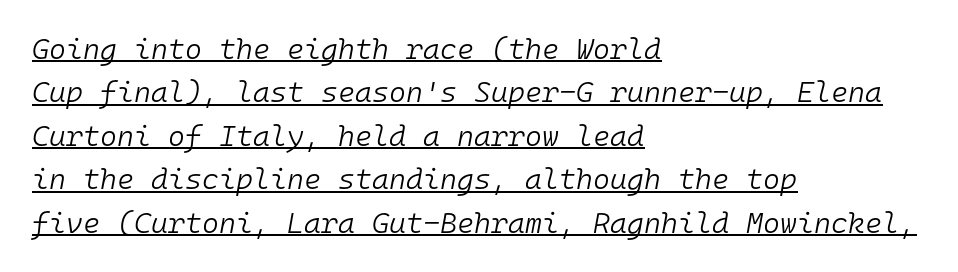
The image shows 29 px light type, italic (leaning right), monospaced; set left-aligned, normal line spacing (1.5x), normal letter spacing, underlined; low stroke contrast and a medium x-height.
